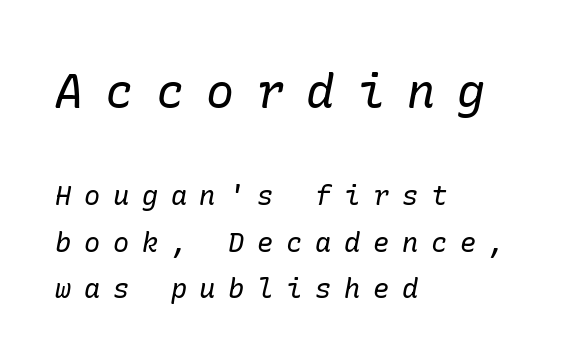
The image shows 47 px regular-weight type, italic (leaning right); set left-aligned, line spacing 1.73x, unusually wide letter spacing (+0.47 em), not underlined; the first (top) block is 1.74x larger; low stroke contrast and a medium x-height.
